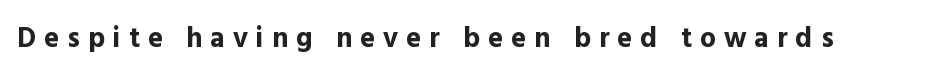
It's the straight-up-and-down kind of type. Heft: maximum for text — a bold. Loose tracking; the words dissolve into strings of separated letters. Lines of text with bare space underneath.
